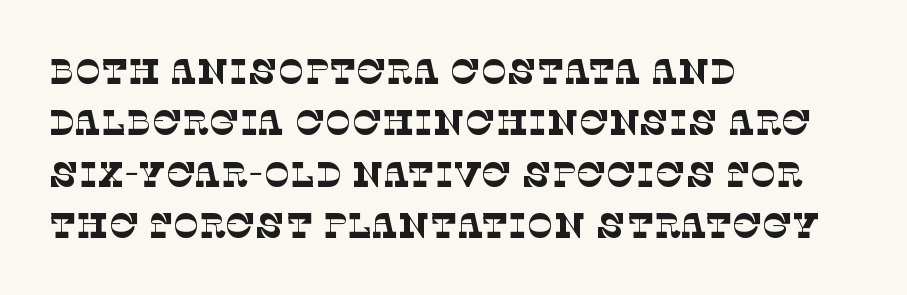
The cut favours lightness, reaching ordinary text weight at its darkest. Interline gaps are of average width in this sample. Descenders are the only things crossing below the line. The designer went with a serif here, giving each stem small feet.
